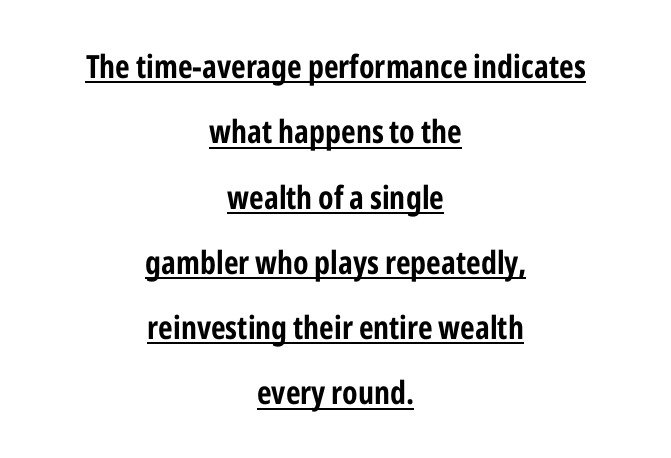
{"serif": "no", "italic": "no", "bold": "yes", "weight": "bold", "width": "condensed", "stroke_contrast": "low", "x_height": "medium", "monospaced": "no", "underline": "yes", "align": "center", "line_spacing": "loose", "line_spacing_ratio": 2.04, "letter_spacing": "normal", "letter_spacing_em": 0.0, "glyph_px": 32}
